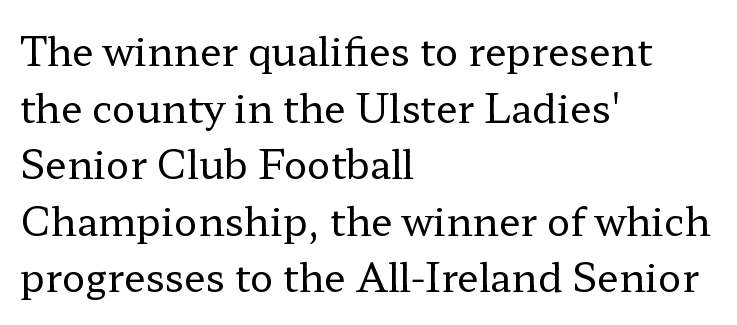
{"serif": "yes", "italic": "no", "bold": "no", "weight": "regular", "width": "wide", "stroke_contrast": "low", "x_height": "medium", "monospaced": "no", "underline": "no", "align": "left", "line_spacing": "normal", "line_spacing_ratio": 1.45, "letter_spacing": "normal", "letter_spacing_em": 0.0, "glyph_px": 39}
